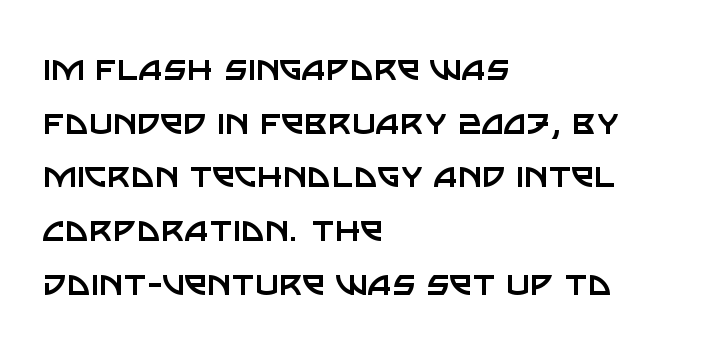
The lines are quadded left. Ordinary non-slanted type is in use. The rendering uses natural spacing where letterforms have individual widths. The text was rendered using a sans face with plain stroke endings.
